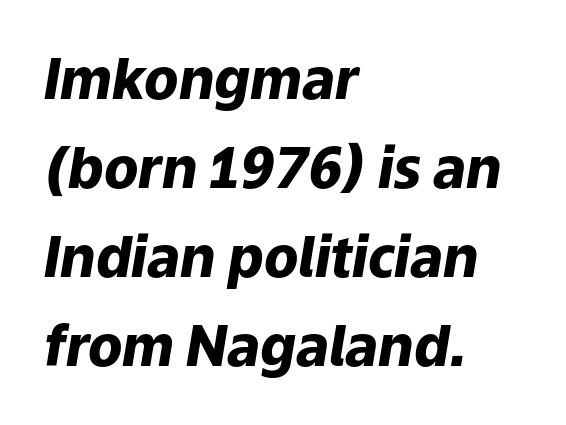
The image shows 56 px heavy type, italic (leaning right); set left-aligned, normal line spacing (1.59x), normal letter spacing, not underlined; low stroke contrast and a medium x-height.
